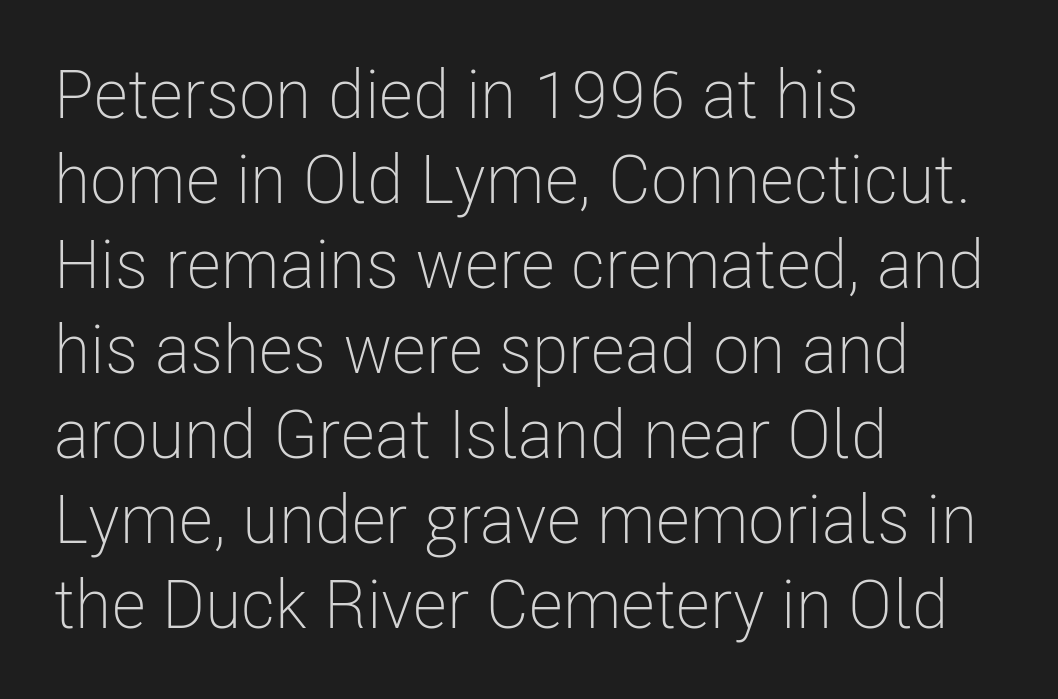
The image shows 68 px light, condensed sans-serif type, upright; set left-aligned, normal line spacing (1.25x), normal letter spacing, not underlined; low stroke contrast and a medium x-height.
